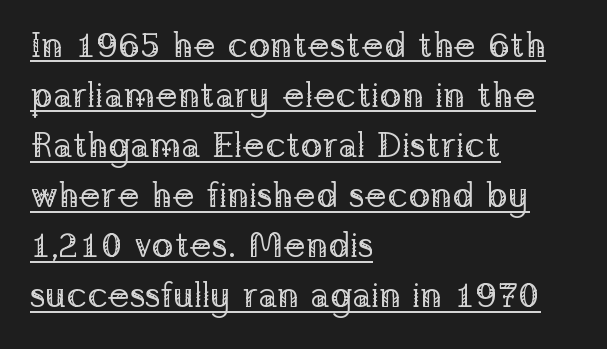
The image shows 36 px regular-weight serif type, upright; set left-aligned, normal line spacing (1.39x), normal letter spacing, underlined; low stroke contrast and a medium x-height.
